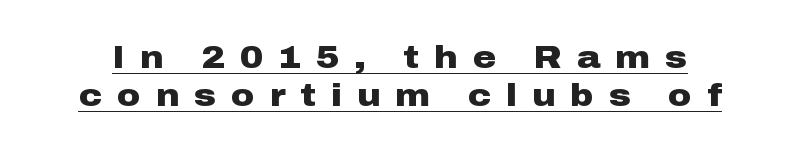
{"serif": "no", "italic": "no", "bold": "yes", "weight": "heavy", "width": "wide", "stroke_contrast": "low", "x_height": "medium", "monospaced": "no", "underline": "yes", "line_spacing_ratio": 1.2, "letter_spacing": "wide", "letter_spacing_em": 0.47, "glyph_px": 32}
